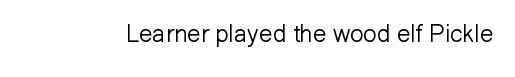
Q: Is the text bold? A: No.
Q: Is the text italic (slanted)? A: No, it is upright.
Q: Is the text underlined? A: No.
Q: Is the spacing between letters normal or unusually wide? A: Normal.
